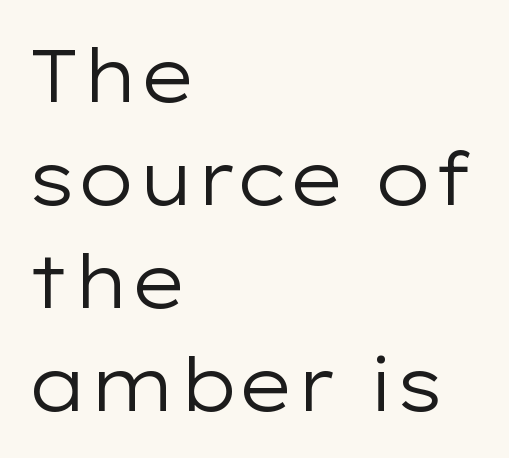
Q: Is the text bold? A: No.
Q: Is the text italic (slanted)? A: No, it is upright.
Q: Is the typeface a serif or a sans-serif typeface? A: Sans-serif.
Q: Is the text underlined? A: No.
Q: How is the paragraph aligned? A: Left-aligned.
Q: Is the spacing between letters normal or unusually wide? A: Normal.
Q: Is the spacing between lines tight, normal or loose? A: Normal.
Q: Width (condensed, normal, or wide)? A: Wide.
Q: Stroke contrast? A: Low.
Q: x-height? A: Medium.
Q: Monospaced? A: No.
